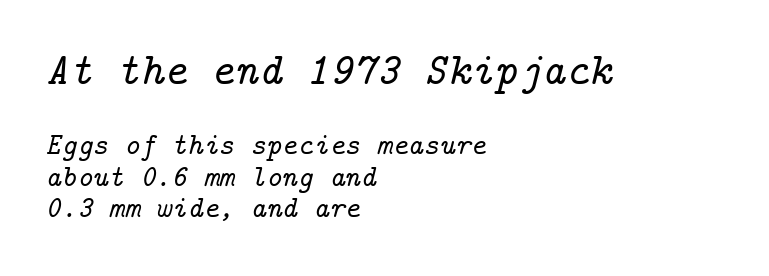
{"serif": "yes", "italic": "yes", "lean": "right", "slant_degrees": 14, "width": "normal", "stroke_contrast": "low", "x_height": "medium", "underline": "no", "align": "left", "line_spacing": "tight", "line_spacing_ratio": 1.05, "letter_spacing": "normal", "letter_spacing_em": 0.0, "larger_block": "first", "size_ratio": 1.5, "glyph_px": 45}
